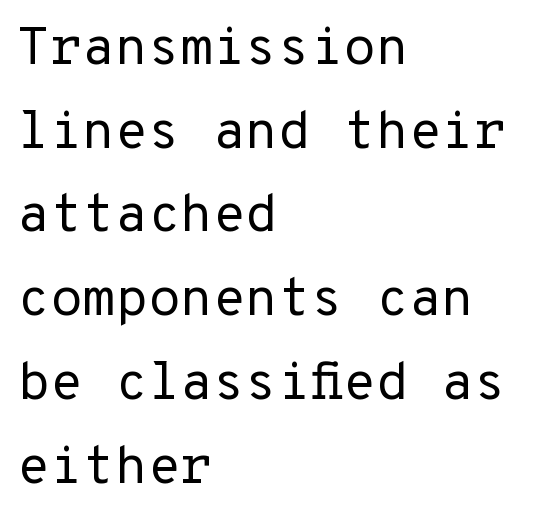
Check where the strokes stop: nothing finishes them off — pure sans. Students, observe: this is what conventionally led text looks like. Between one letter and the next there's only the usual sliver of space. This rendering features lettering with no underline. Every character here occupies the same horizontal width, giving the sample a typewriter-like rhythm. If you drew a line through each stem, it would be perfectly vertical.
